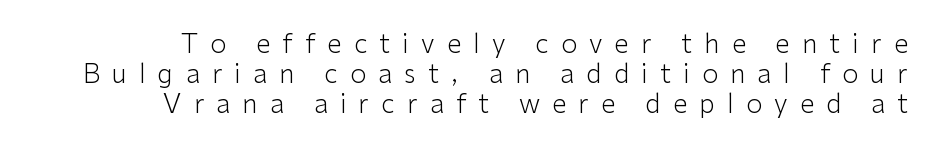
Horizontal bands of white between lines are thin slivers. Ordinary non-slanted type is in use. There is plenty of visible air inserted between adjacent glyphs. Letters rest on an invisible, unmarked baseline. The characters are drawn with everyday or finer stroke widths. In CSS terms this would be text-align: right.
